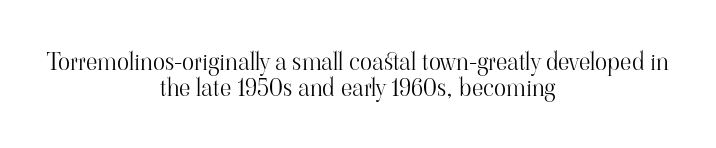
Every stem runs plumb, perpendicular to the baseline. Weight class: somewhere from thin through regular. You could barely slide anything between these rows. Each word holds together tightly as a unit, with standard inter-letter gaps. The typesetter chose a symmetrical, centered arrangement here. Any mark beneath the type? The region is blank.
